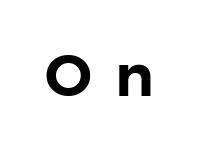
Q: Is the text italic (slanted)? A: No, it is upright.
Q: Is the typeface a serif or a sans-serif typeface? A: Sans-serif.
Q: Is the text underlined? A: No.
Q: Is the spacing between letters normal or unusually wide? A: Unusually wide.
Q: Width (condensed, normal, or wide)? A: Normal.
Q: Stroke contrast? A: Low.
Q: x-height? A: Medium.
Q: Monospaced? A: No.
